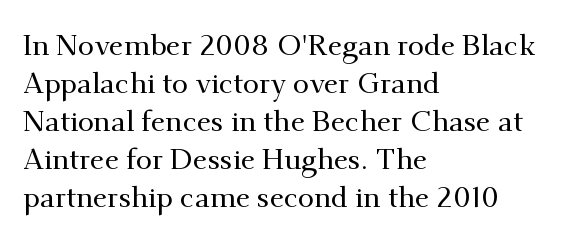
The image shows 29 px serif type, upright; set left-aligned, normal line spacing (1.31x), normal letter spacing, not underlined; medium stroke contrast and a small x-height.
